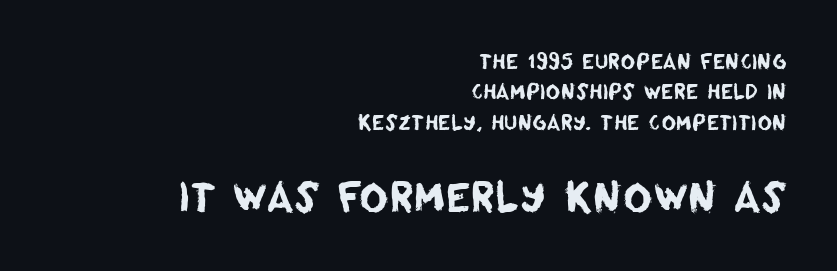
{"serif": "no", "width": "normal", "stroke_contrast": "low", "x_height": "large", "monospaced": "no", "underline": "no", "align": "right", "line_spacing": "normal", "line_spacing_ratio": 1.52, "letter_spacing": "normal", "letter_spacing_em": 0.0, "larger_block": "second", "size_ratio": 2.0, "glyph_px": 40}
